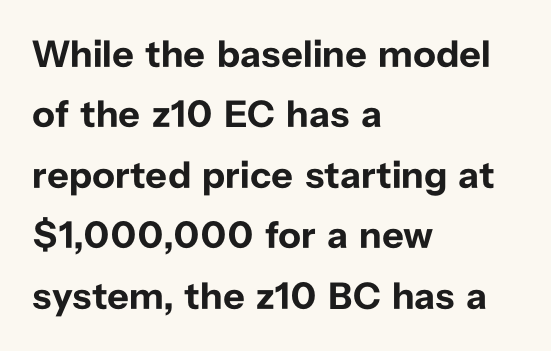
Q: Is the text bold? A: Yes.
Q: Is the text italic (slanted)? A: No, it is upright.
Q: Is the typeface a serif or a sans-serif typeface? A: Sans-serif.
Q: Is the text underlined? A: No.
Q: How is the paragraph aligned? A: Left-aligned.
Q: Is the spacing between letters normal or unusually wide? A: Normal.
Q: Is the spacing between lines tight, normal or loose? A: Normal.
Q: Width (condensed, normal, or wide)? A: Normal.
Q: Stroke contrast? A: Low.
Q: x-height? A: Medium.
Q: Monospaced? A: No.
